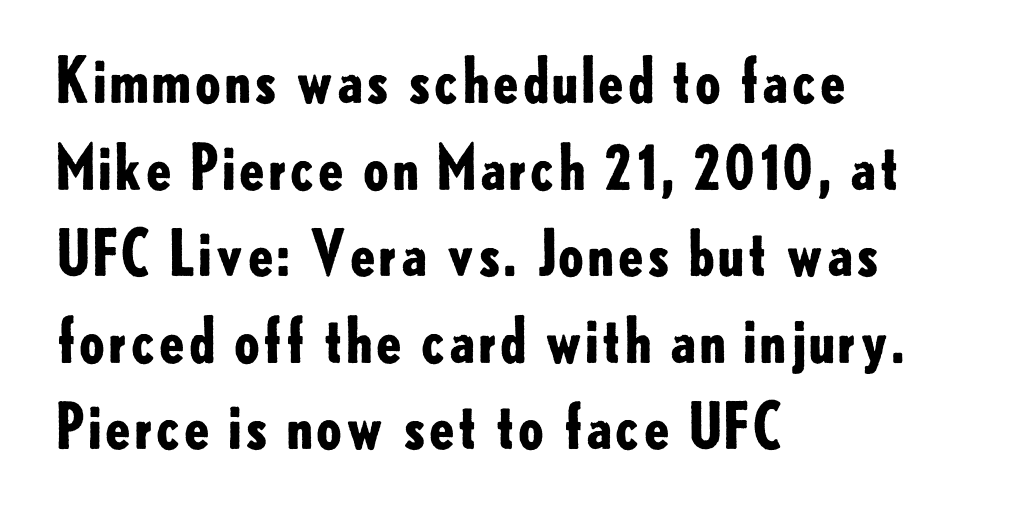
Q: Is the text bold? A: Yes.
Q: Is the text italic (slanted)? A: No, it is upright.
Q: Is the typeface a serif or a sans-serif typeface? A: Sans-serif.
Q: Is the text underlined? A: No.
Q: How is the paragraph aligned? A: Left-aligned.
Q: Is the spacing between letters normal or unusually wide? A: Normal.
Q: Is the spacing between lines tight, normal or loose? A: Normal.
Q: Width (condensed, normal, or wide)? A: Normal.
Q: Stroke contrast? A: Low.
Q: x-height? A: Small.
Q: Monospaced? A: No.
